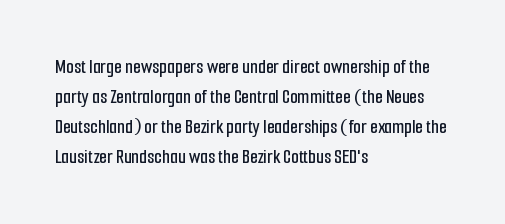
The passage shown has conventional tracking throughout. Is there much room between lines? A standard amount, neither cramped nor airy. This is the regular roman posture of the typeface. Plain, unruled lines of type. Typeset ragged right — the left edge is the straight one.
